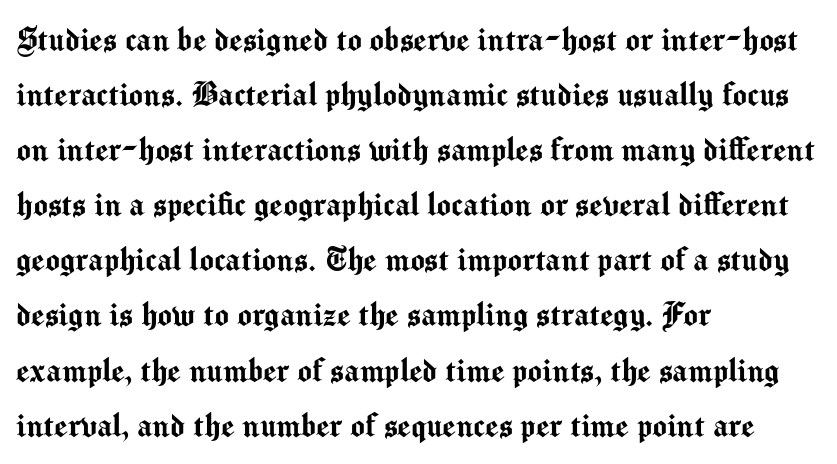
The image shows 38 px sans-serif type, upright; set left-aligned, normal line spacing (1.45x), normal letter spacing, not underlined; medium stroke contrast and a medium x-height.
